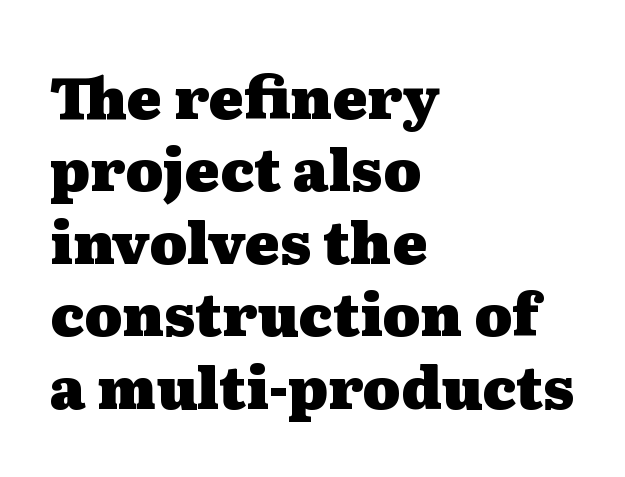
{"serif": "yes", "italic": "no", "bold": "yes", "weight": "heavy", "width": "wide", "stroke_contrast": "medium", "x_height": "medium", "monospaced": "no", "underline": "no", "align": "left", "line_spacing": "normal", "line_spacing_ratio": 1.25, "letter_spacing": "normal", "letter_spacing_em": 0.0, "glyph_px": 58}
